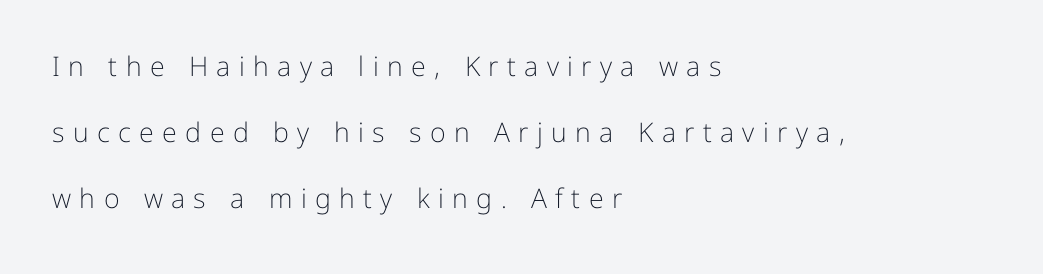
{"italic": "no", "bold": "no", "underline": "no", "align": "left", "line_spacing": "loose", "line_spacing_ratio": 2.44, "letter_spacing": "wide", "letter_spacing_em": 0.31, "glyph_px": 27}
